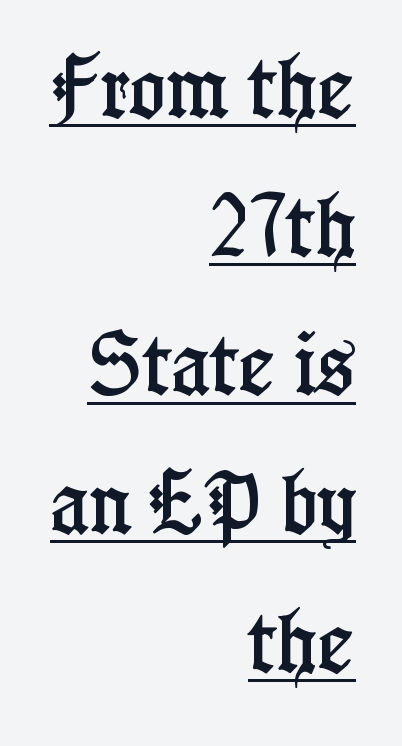
{"serif": "yes", "italic": "no", "width": "condensed", "stroke_contrast": "low", "x_height": "medium", "monospaced": "no", "underline": "yes", "align": "right", "line_spacing": "loose", "line_spacing_ratio": 2.01, "letter_spacing": "normal", "letter_spacing_em": 0.0, "glyph_px": 69}
